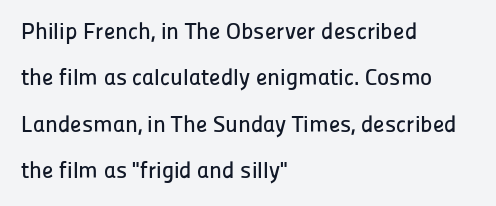
{"italic": "no", "underline": "no", "align": "left", "line_spacing": "loose", "line_spacing_ratio": 2.02, "letter_spacing": "normal", "letter_spacing_em": 0.0, "glyph_px": 23}
